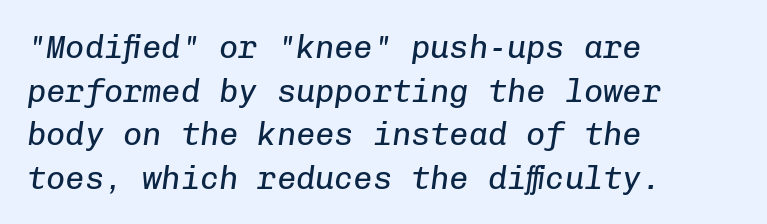
Each line starts at the same left margin while the right side varies. Bold? No — there's no thickening of the strokes. Evenly set lines give the paragraph a standard silhouette. A typesetter would call this monospace, since all characters share one set width.
